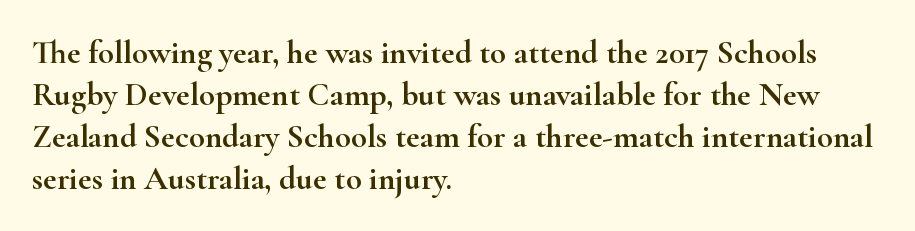
{"serif": "yes", "italic": "no", "width": "wide", "stroke_contrast": "high", "x_height": "small", "monospaced": "no", "underline": "no", "align": "left", "line_spacing": "normal", "line_spacing_ratio": 1.27, "letter_spacing": "normal", "letter_spacing_em": 0.0, "glyph_px": 33}
